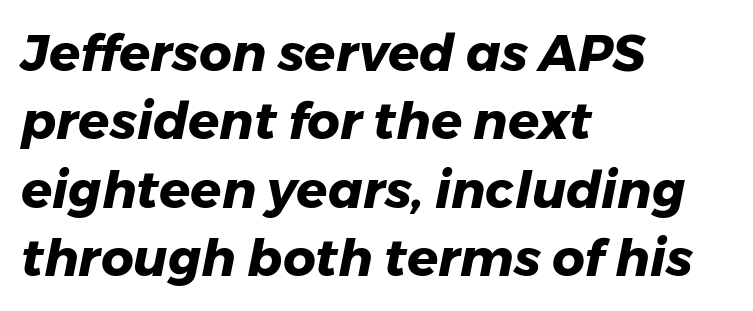
{"italic": "yes", "lean": "right", "slant_degrees": 11, "bold": "yes", "weight": "heavy", "width": "normal", "stroke_contrast": "low", "x_height": "medium", "monospaced": "no", "underline": "no", "align": "left", "line_spacing": "normal", "line_spacing_ratio": 1.34, "letter_spacing": "normal", "letter_spacing_em": 0.0, "glyph_px": 51}
